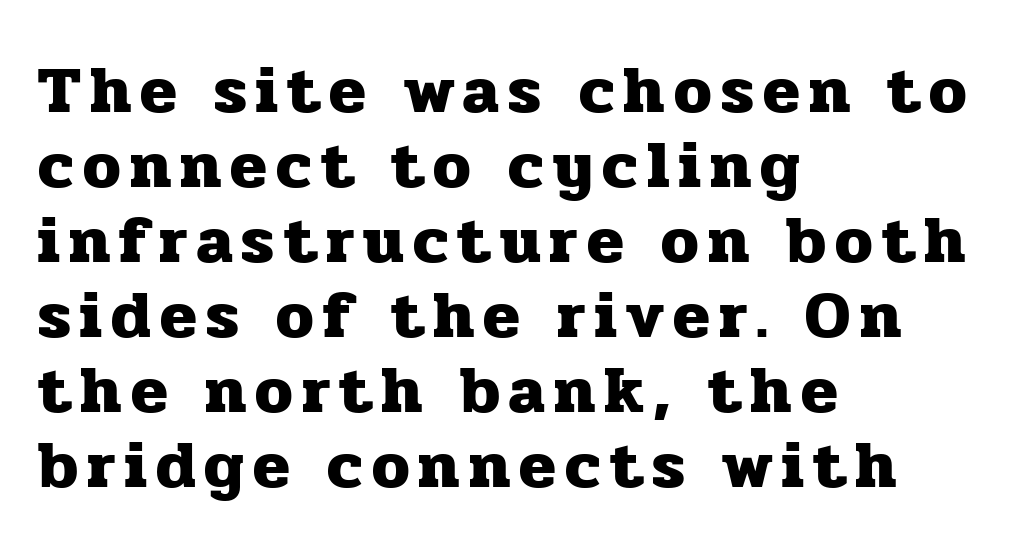
The letters are bold, with thick, heavy strokes. Notice how descenders almost collide with the ascenders below — that's tight leading. Plain, unruled lines of type. Visually the block forms a straight wall on the left and a jagged coastline on the right. These lines were composed using upright roman letters.
